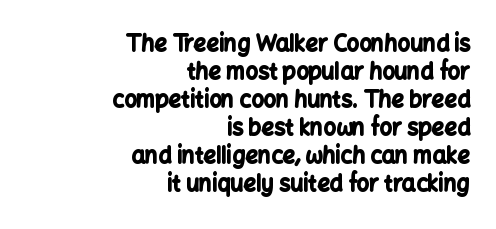
Q: Is the text bold? A: Yes.
Q: Is the text italic (slanted)? A: No, it is upright.
Q: Is the text underlined? A: No.
Q: How is the paragraph aligned? A: Right-aligned.
Q: Is the spacing between letters normal or unusually wide? A: Normal.
Q: Is the spacing between lines tight, normal or loose? A: Normal.
